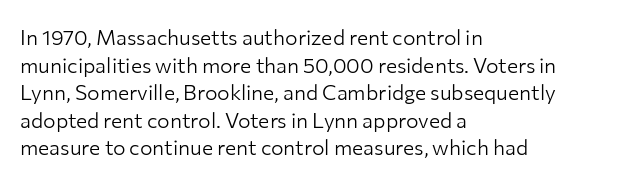
{"italic": "no", "bold": "no", "underline": "no", "align": "left", "line_spacing": "normal", "line_spacing_ratio": 1.31, "letter_spacing": "normal", "letter_spacing_em": 0.0, "glyph_px": 21}
